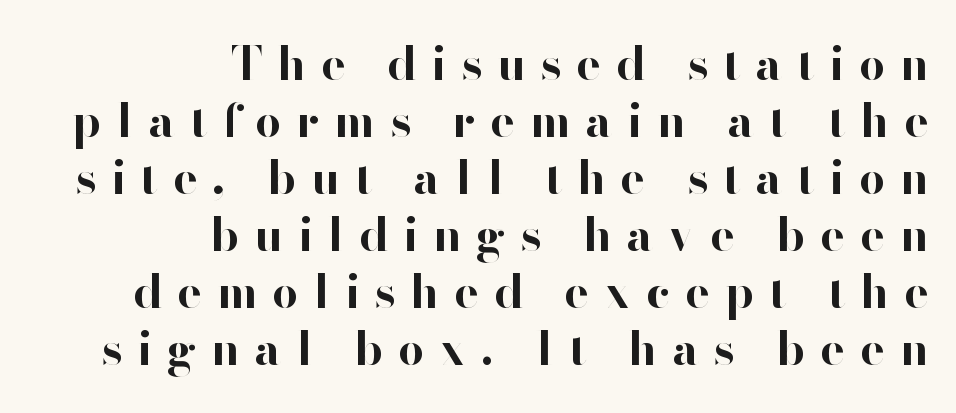
{"serif": "no", "italic": "no", "bold": "yes", "weight": "bold", "width": "normal", "stroke_contrast": "high", "x_height": "small", "monospaced": "no", "underline": "no", "align": "right", "line_spacing_ratio": 1.24, "letter_spacing": "wide", "letter_spacing_em": 0.33, "glyph_px": 46}
